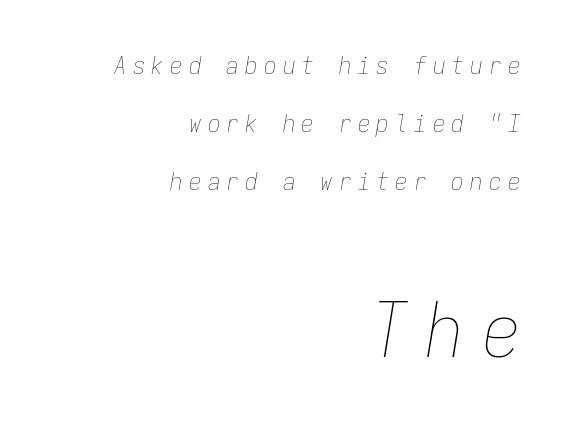
Q: Is the text bold? A: No.
Q: Is the text italic (slanted)? A: Yes, it leans right by about 9 degrees.
Q: Is the text underlined? A: No.
Q: How is the paragraph aligned? A: Right-aligned.
Q: Is the spacing between letters normal or unusually wide? A: Unusually wide.
Q: Is the spacing between lines tight, normal or loose? A: Loose.
Q: Which block of text is set in a larger size, the first (top) or the second (bottom)? A: The second (bottom) one.
Q: Width (condensed, normal, or wide)? A: Condensed.
Q: Stroke contrast? A: Low.
Q: x-height? A: Medium.
Q: Monospaced? A: Yes.
